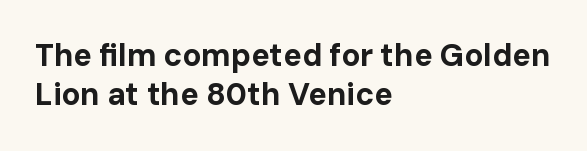
The image shows 31 px bold sans-serif type, upright; set left-aligned, normal line spacing (1.27x), normal letter spacing, not underlined; low stroke contrast and a medium x-height.
